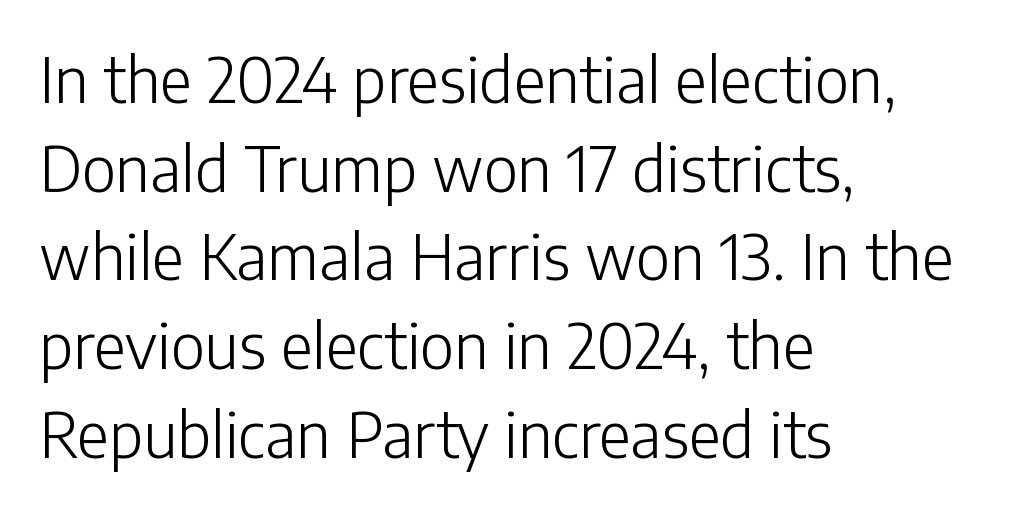
Q: Is the text bold? A: No.
Q: Is the text italic (slanted)? A: No, it is upright.
Q: Is the typeface a serif or a sans-serif typeface? A: Sans-serif.
Q: Is the text underlined? A: No.
Q: How is the paragraph aligned? A: Left-aligned.
Q: Is the spacing between letters normal or unusually wide? A: Normal.
Q: Is the spacing between lines tight, normal or loose? A: Normal.
Q: Width (condensed, normal, or wide)? A: Normal.
Q: Stroke contrast? A: Low.
Q: x-height? A: Medium.
Q: Monospaced? A: No.
